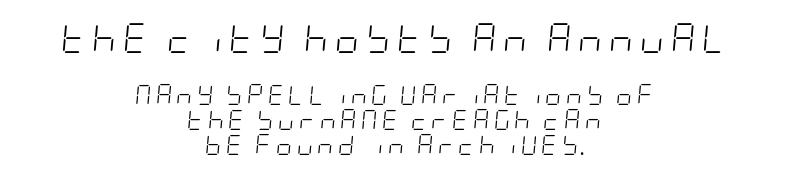
Q: Is the text bold? A: No.
Q: Is the text italic (slanted)? A: Yes, it leans right by about 5 degrees.
Q: Is the text underlined? A: No.
Q: How is the paragraph aligned? A: Centered.
Q: Is the spacing between letters normal or unusually wide? A: Unusually wide.
Q: Is the spacing between lines tight, normal or loose? A: Normal.
Q: Which block of text is set in a larger size, the first (top) or the second (bottom)? A: The first (top) one.
Q: Width (condensed, normal, or wide)? A: Condensed.
Q: Stroke contrast? A: Low.
Q: x-height? A: Large.
